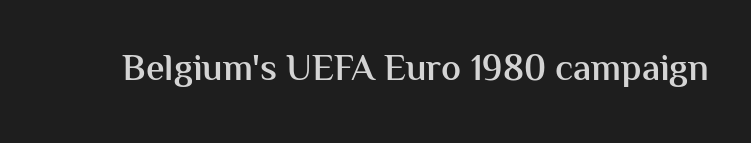
Q: Is the text bold? A: Semi-bold.
Q: Is the text italic (slanted)? A: No, it is upright.
Q: Is the typeface a serif or a sans-serif typeface? A: Sans-serif.
Q: Is the text underlined? A: No.
Q: Is the spacing between letters normal or unusually wide? A: Normal.
Q: Width (condensed, normal, or wide)? A: Normal.
Q: Stroke contrast? A: Medium.
Q: x-height? A: Medium.
Q: Monospaced? A: No.
